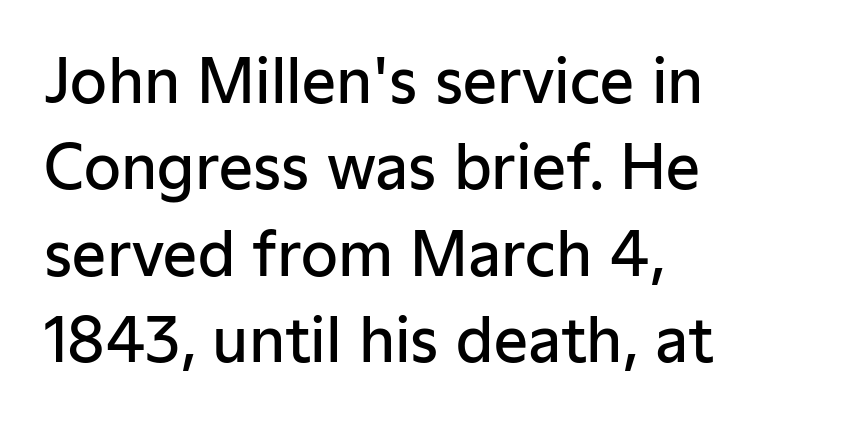
Q: Is the text bold? A: Semi-bold.
Q: Is the text italic (slanted)? A: No, it is upright.
Q: Is the typeface a serif or a sans-serif typeface? A: Sans-serif.
Q: Is the text underlined? A: No.
Q: How is the paragraph aligned? A: Left-aligned.
Q: Is the spacing between letters normal or unusually wide? A: Normal.
Q: Is the spacing between lines tight, normal or loose? A: Normal.
Q: Width (condensed, normal, or wide)? A: Normal.
Q: Stroke contrast? A: Low.
Q: x-height? A: Medium.
Q: Monospaced? A: No.
